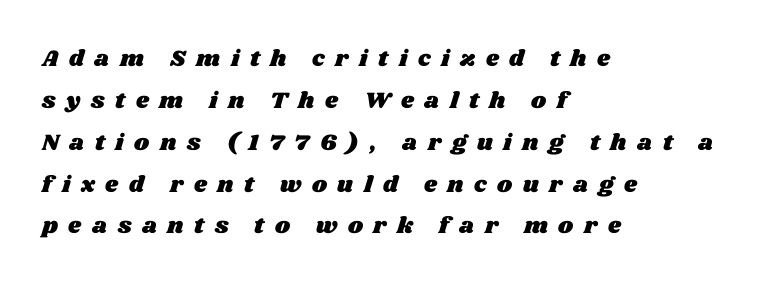
{"underline": "no", "align": "left", "line_spacing_ratio": 1.82, "letter_spacing": "wide", "letter_spacing_em": 0.46, "glyph_px": 23}
